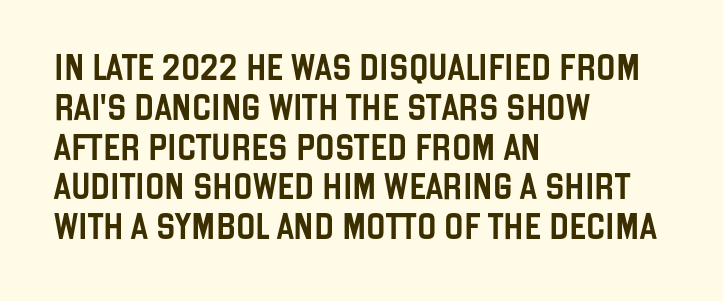
Q: Is the text italic (slanted)? A: No, it is upright.
Q: Is the text underlined? A: No.
Q: How is the paragraph aligned? A: Left-aligned.
Q: Is the spacing between letters normal or unusually wide? A: Normal.
Q: Is the spacing between lines tight, normal or loose? A: Normal.
